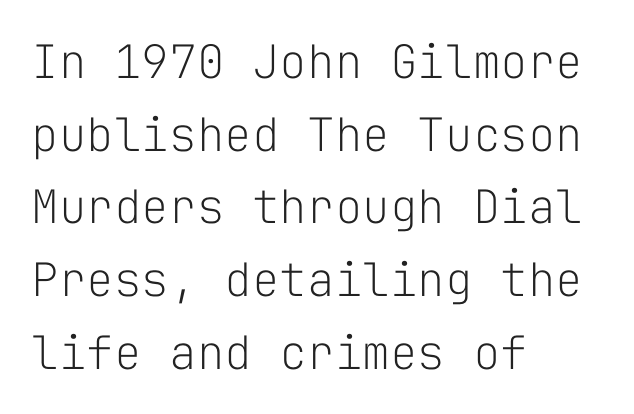
Is the type heavy? It reads as light-to-regular instead. If you drew a ruler down the left edge, every line would touch it. The glyphs in this specimen are sans serif. Honestly, the row spacing looks completely unremarkable. The area under the type is left untouched. The specimen reads as upright at a glance.
